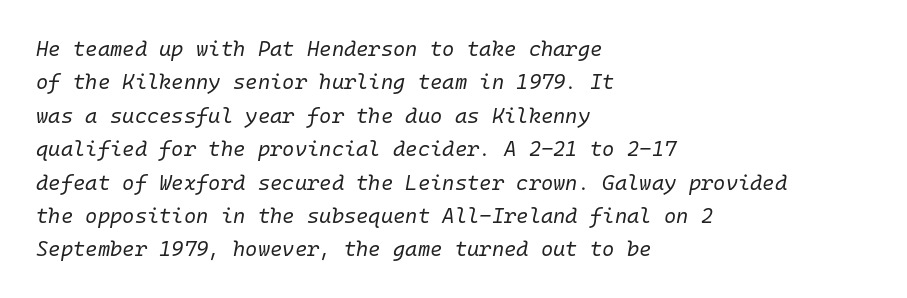
{"italic": "yes", "lean": "right", "slant_degrees": 10, "bold": "no", "underline": "no", "align": "left", "line_spacing": "normal", "line_spacing_ratio": 1.59, "letter_spacing": "normal", "letter_spacing_em": 0.0, "glyph_px": 21}
